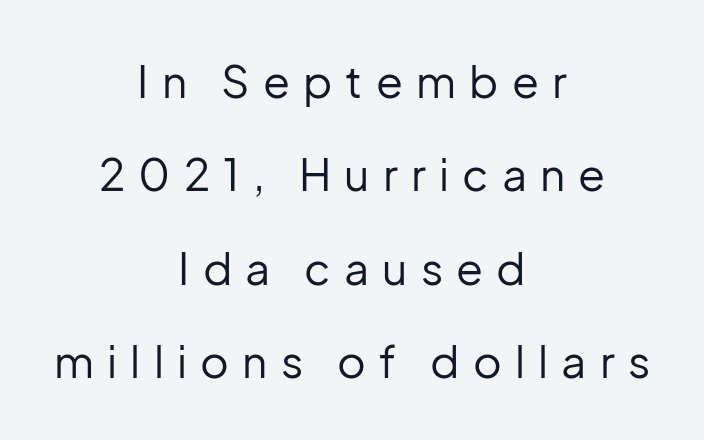
The text block is weighted toward neither margin, spreading evenly from the middle. This reads as an unemphasized weight, regular at the heaviest. Interline gaps are noticeably wide in this sample. The designer went with a sans here, leaving each stem footless.
